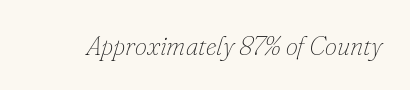
The image shows 27 px text type, italic (leaning right); set normal letter spacing, not underlined.
